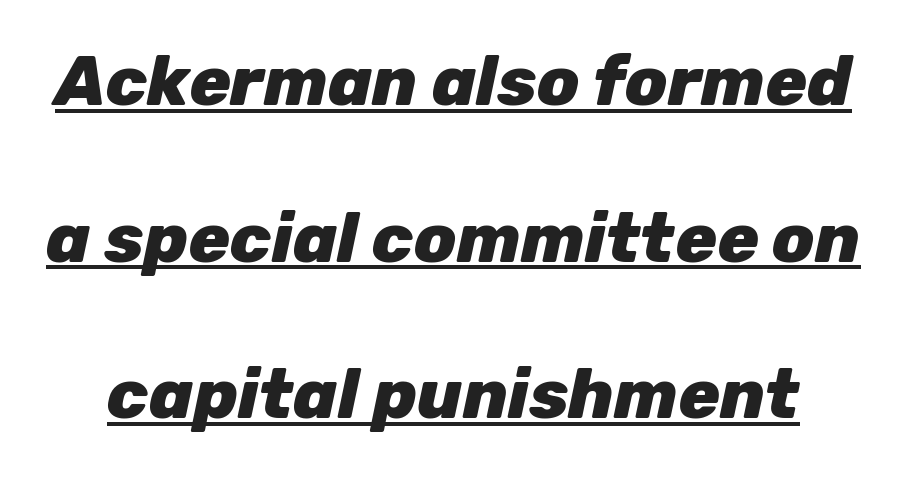
Q: Is the text bold? A: Yes.
Q: Is the text italic (slanted)? A: Yes, it leans right by about 12 degrees.
Q: Is the text underlined? A: Yes.
Q: Is the spacing between letters normal or unusually wide? A: Normal.
Q: Is the spacing between lines tight, normal or loose? A: Loose.
Q: Width (condensed, normal, or wide)? A: Normal.
Q: Stroke contrast? A: Low.
Q: x-height? A: Medium.
Q: Monospaced? A: No.
